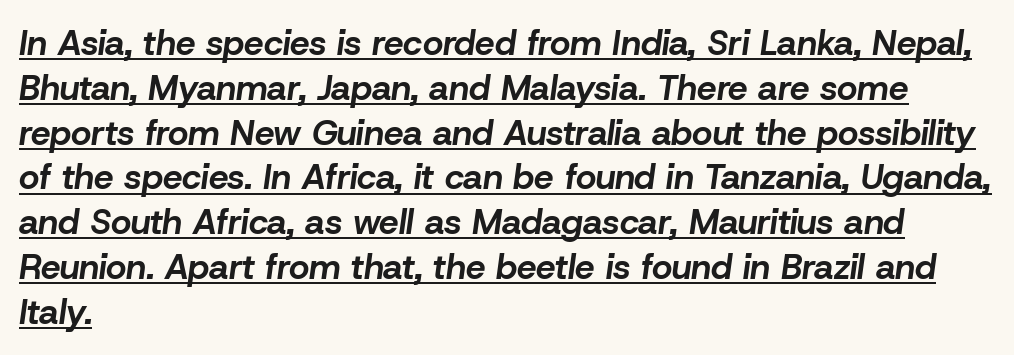
The image shows 35 px bold type, italic (leaning right); set left-aligned, normal line spacing (1.28x), normal letter spacing, underlined; low stroke contrast and a medium x-height.
